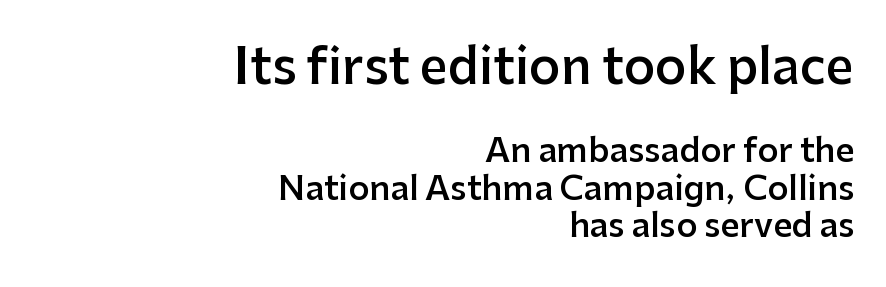
Q: Is the text bold? A: Semi-bold.
Q: Is the text italic (slanted)? A: No, it is upright.
Q: Is the typeface a serif or a sans-serif typeface? A: Sans-serif.
Q: Is the text underlined? A: No.
Q: How is the paragraph aligned? A: Right-aligned.
Q: Is the spacing between letters normal or unusually wide? A: Normal.
Q: Is the spacing between lines tight, normal or loose? A: Tight.
Q: Which block of text is set in a larger size, the first (top) or the second (bottom)? A: The first (top) one.
Q: Width (condensed, normal, or wide)? A: Normal.
Q: Stroke contrast? A: Low.
Q: x-height? A: Medium.
Q: Monospaced? A: No.
